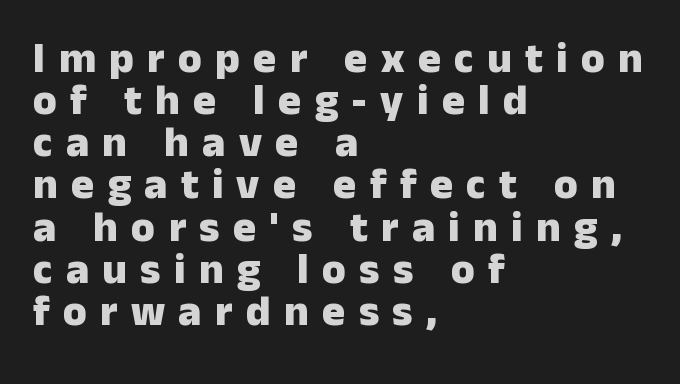
Only glyphs here, with clear space below each row. Look at the bottom of the vertical strokes: they stop flat, with no serifs. Posture: vertical. Proportional: the letters do not fall into vertical columns. Emphasis by weight is at full strength: bold.
